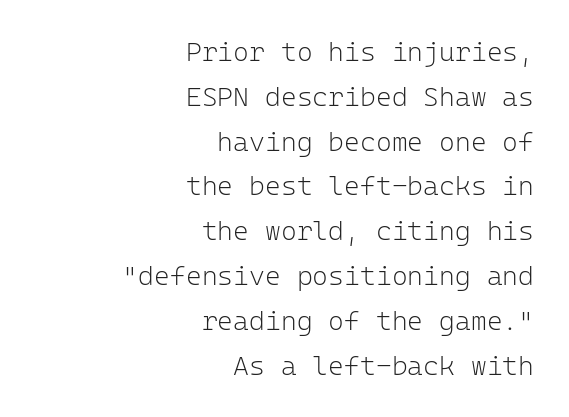
{"italic": "no", "bold": "no", "underline": "no", "align": "right", "line_spacing": "normal", "line_spacing_ratio": 1.66, "letter_spacing": "normal", "letter_spacing_em": 0.0, "glyph_px": 27}
